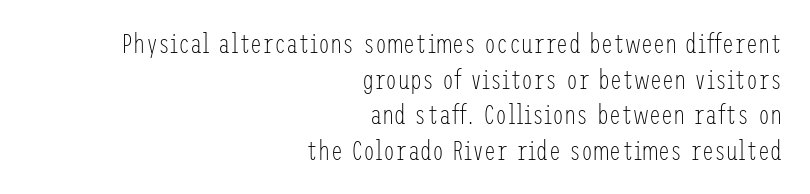
{"italic": "no", "bold": "no", "underline": "no", "align": "right", "line_spacing": "normal", "line_spacing_ratio": 1.32, "letter_spacing": "normal", "letter_spacing_em": 0.0, "glyph_px": 27}
